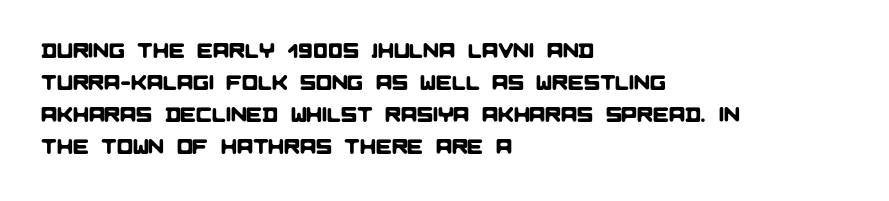
The image shows 21 px text type; set left-aligned, normal line spacing (1.53x), normal letter spacing, not underlined.
